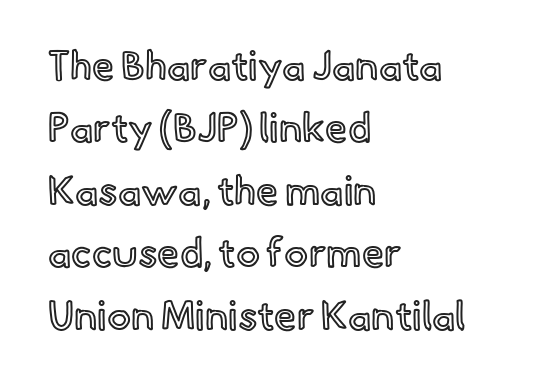
{"italic": "no", "width": "normal", "x_height": "small", "monospaced": "no", "underline": "no", "align": "left", "line_spacing": "normal", "line_spacing_ratio": 1.56, "letter_spacing": "normal", "letter_spacing_em": 0.0, "glyph_px": 40}
